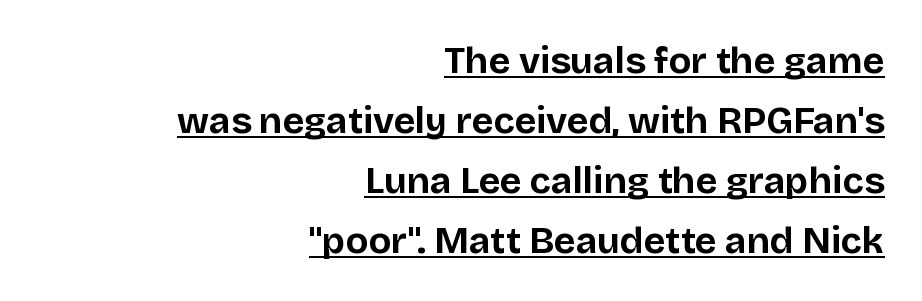
Honestly, the letter spacing is just normal — you wouldn't notice it. The block of text has a typical density, with ordinary space between rows. Somebody hit Ctrl+U on this one — the words are underlined. Visually the block forms a straight wall on the right and a jagged coastline on the left. Letterform terminals end flat and unadorned throughout the passage.
